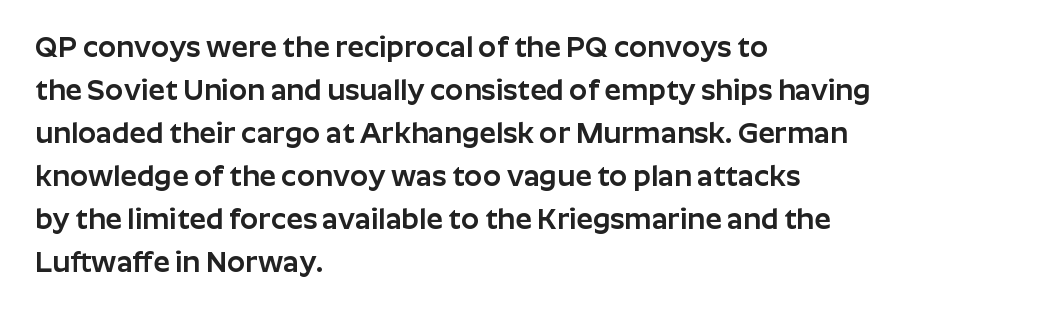
The image shows 29 px sans-serif type, upright; set left-aligned, normal line spacing (1.48x), normal letter spacing, not underlined; low stroke contrast and a medium x-height.
